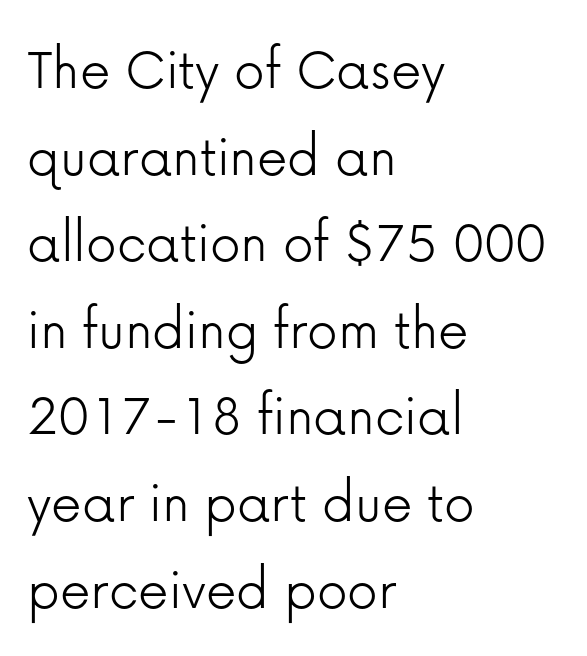
Q: Is the text bold? A: No.
Q: Is the text italic (slanted)? A: No, it is upright.
Q: Is the typeface a serif or a sans-serif typeface? A: Sans-serif.
Q: Is the text underlined? A: No.
Q: How is the paragraph aligned? A: Left-aligned.
Q: Is the spacing between letters normal or unusually wide? A: Normal.
Q: Is the spacing between lines tight, normal or loose? A: Normal.
Q: Width (condensed, normal, or wide)? A: Normal.
Q: Stroke contrast? A: Low.
Q: x-height? A: Medium.
Q: Monospaced? A: No.
